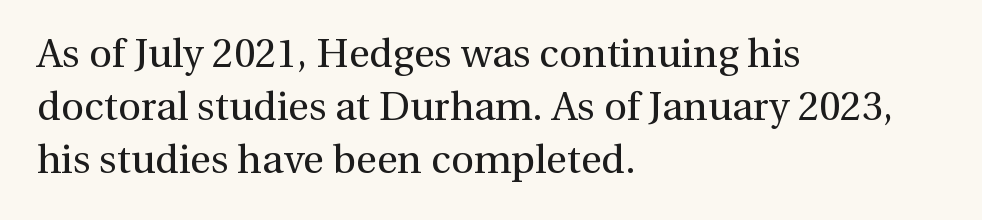
Think of a printed novel: that variable character pitch is what you see here. Stems here are at most as thick as an everyday book face. Posture: straight, roman, zero tilt. Casual observation: everything's shoved over to the left.
